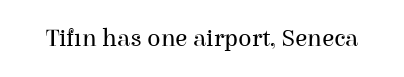
{"italic": "no", "bold": "no", "underline": "no", "letter_spacing": "normal", "letter_spacing_em": 0.0, "glyph_px": 25}
